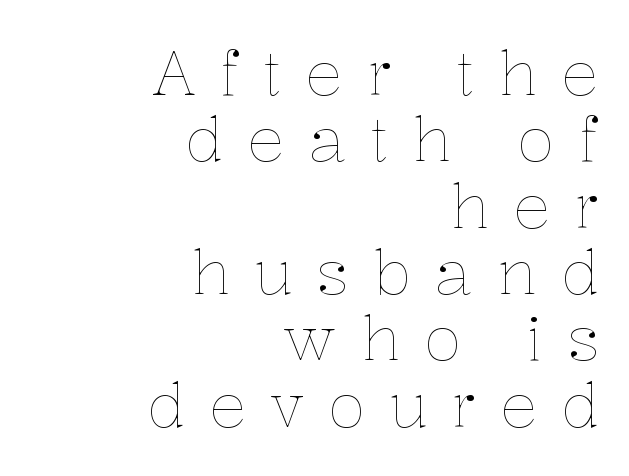
{"italic": "no", "bold": "no", "weight": "thin", "width": "normal", "stroke_contrast": "low", "x_height": "medium", "monospaced": "no", "underline": "no", "align": "right", "line_spacing": "tight", "line_spacing_ratio": 1.07, "letter_spacing": "wide", "letter_spacing_em": 0.38, "glyph_px": 62}
